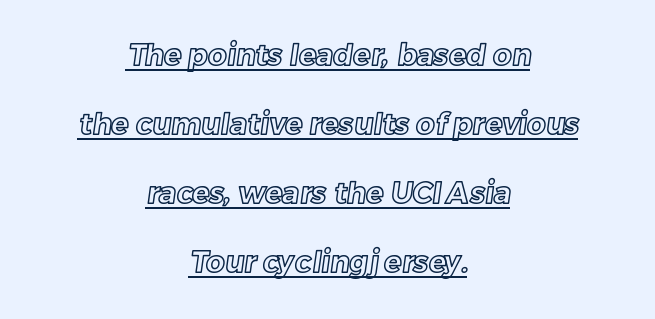
{"width": "normal", "x_height": "medium", "monospaced": "no", "underline": "yes", "align": "center", "line_spacing": "loose", "line_spacing_ratio": 2.38, "letter_spacing": "normal", "letter_spacing_em": 0.0, "glyph_px": 29}
